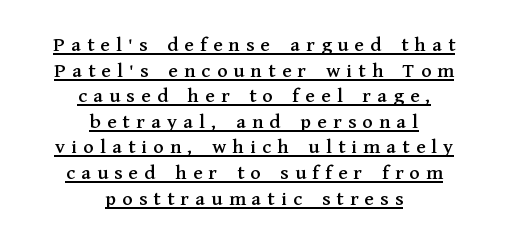
Check the space under the baseline: a stroke is drawn there. Vertical strokes here are truly vertical. What stands out about the letter spacing? Its width — letters are far apart. The paragraph shown floats in the horizontal middle.
